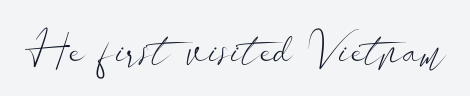
The image shows 43 px light, wide sans-serif type; set normal letter spacing, not underlined; low stroke contrast and a small x-height.
